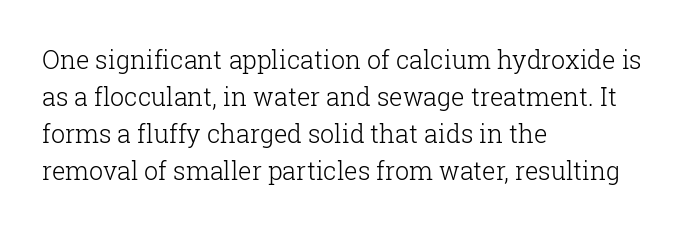
The image shows 25 px text type, upright; set left-aligned, normal line spacing (1.48x), normal letter spacing, not underlined.
